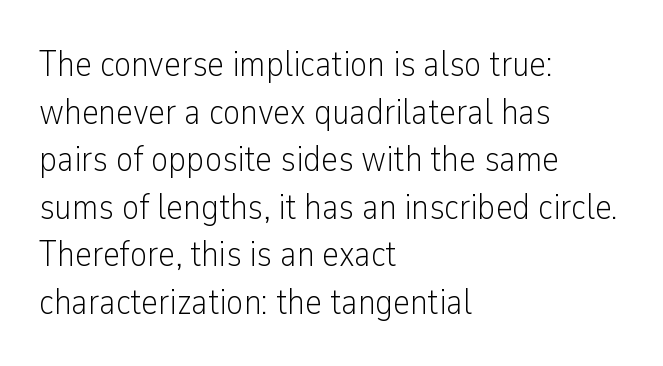
{"serif": "no", "italic": "no", "bold": "no", "weight": "light", "width": "condensed", "stroke_contrast": "low", "x_height": "medium", "monospaced": "no", "underline": "no", "align": "left", "line_spacing": "normal", "line_spacing_ratio": 1.32, "letter_spacing": "normal", "letter_spacing_em": 0.0, "glyph_px": 36}
